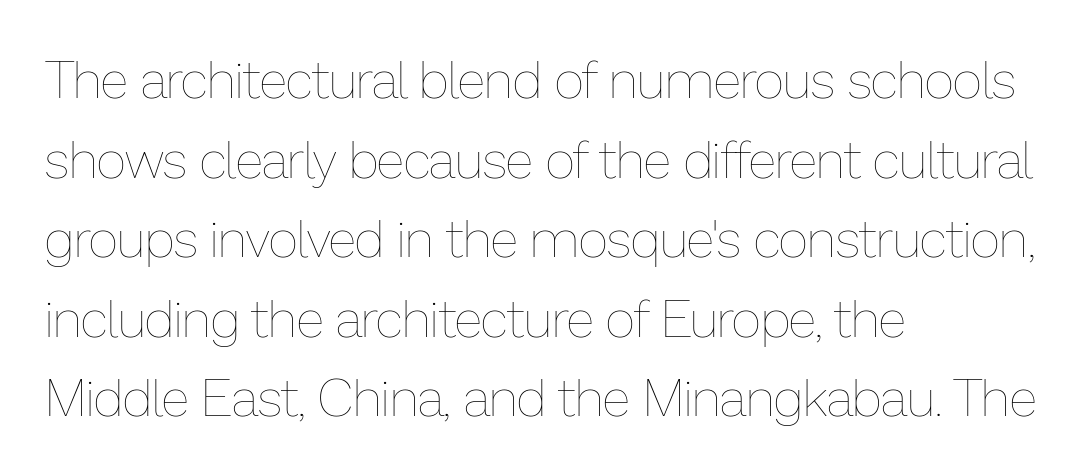
The image shows 52 px thin type, upright; set left-aligned, normal line spacing (1.53x), normal letter spacing, not underlined; low stroke contrast and a medium x-height.
